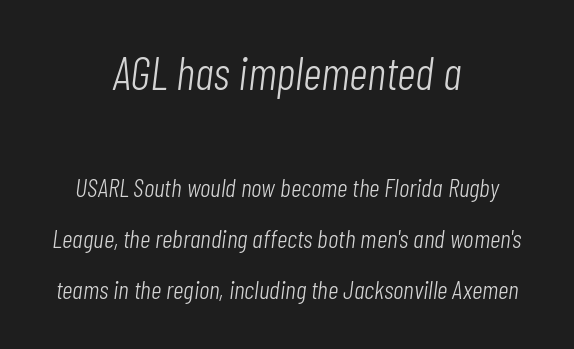
The image shows 46 px light, condensed type, italic (leaning right); set centered, loose line spacing (1.96x), normal letter spacing, not underlined; the first (top) block is 1.77x larger; low stroke contrast and a medium x-height.
